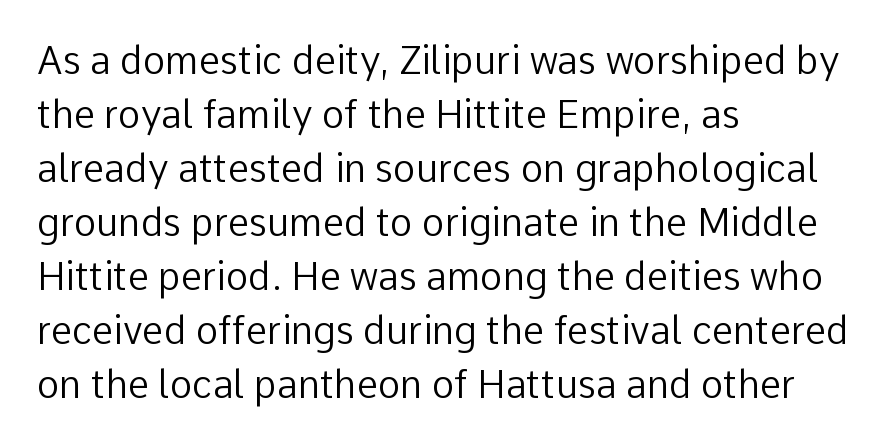
Is this a fixed-width face? No — the glyphs have proportional, varying widths. A clean baseline with only descenders dipping below it. The type is set solid horizontally, with unmodified tracking. Weight: regular or lighter.
